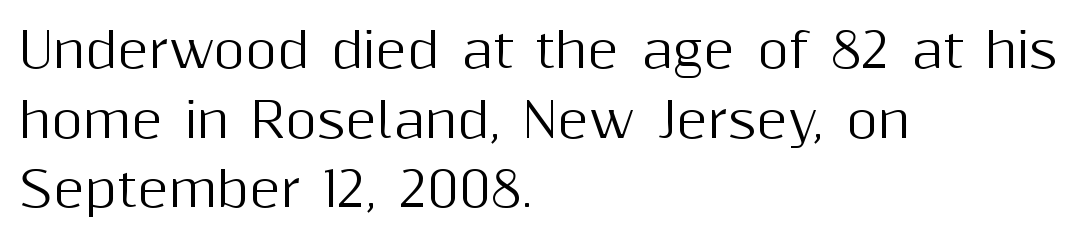
The image shows 48 px sans-serif type, upright; set left-aligned, normal line spacing (1.45x), normal letter spacing, not underlined; medium stroke contrast and a medium x-height.
